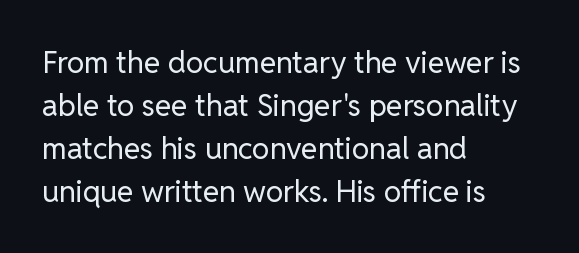
Q: Is the text bold? A: No.
Q: Is the text italic (slanted)? A: No, it is upright.
Q: Is the typeface a serif or a sans-serif typeface? A: Sans-serif.
Q: Is the text underlined? A: No.
Q: How is the paragraph aligned? A: Left-aligned.
Q: Is the spacing between letters normal or unusually wide? A: Normal.
Q: Is the spacing between lines tight, normal or loose? A: Normal.
Q: Width (condensed, normal, or wide)? A: Normal.
Q: Stroke contrast? A: Low.
Q: x-height? A: Medium.
Q: Monospaced? A: No.
